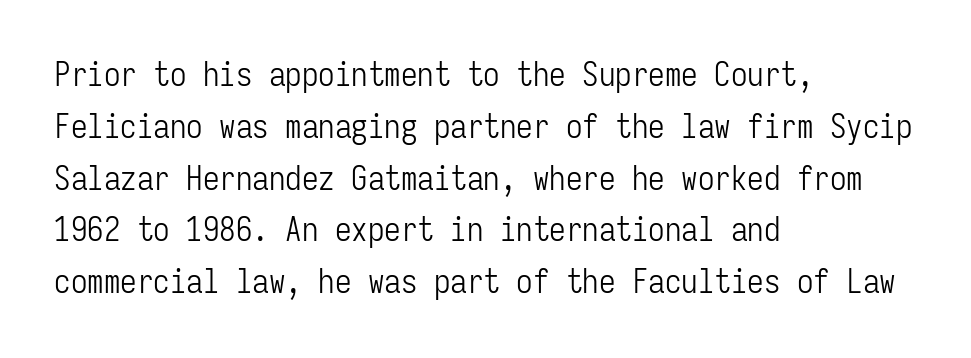
Q: Is the text bold? A: No.
Q: Is the text italic (slanted)? A: No, it is upright.
Q: Is the typeface a serif or a sans-serif typeface? A: Sans-serif.
Q: Is the text underlined? A: No.
Q: How is the paragraph aligned? A: Left-aligned.
Q: Is the spacing between letters normal or unusually wide? A: Normal.
Q: Is the spacing between lines tight, normal or loose? A: Normal.
Q: Width (condensed, normal, or wide)? A: Condensed.
Q: Stroke contrast? A: Low.
Q: x-height? A: Medium.
Q: Monospaced? A: Yes.
